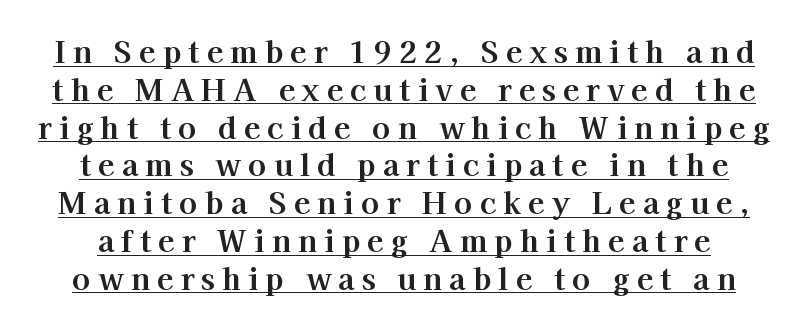
Each new line begins a customary step beneath the previous one. Vertical strokes here are truly vertical. Plenty of ink on the page — the face is bold. A serif font was chosen for this passage. Do the characters align in a grid? No, the font is proportional.
